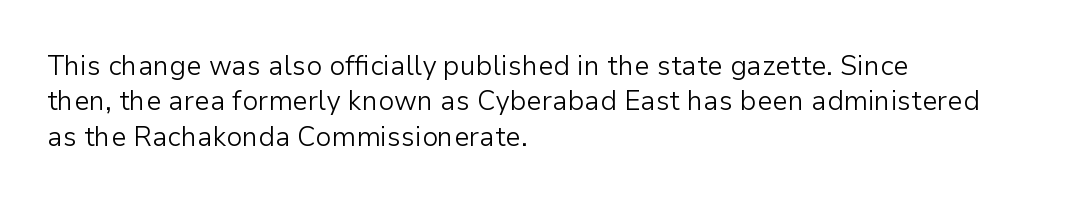
Line beginnings align vertically; line endings do not. The typography opts for an upright posture over an oblique one. Baseline-to-baseline distance is the conventional proportion of letter height. The characters are drawn with everyday or finer stroke widths. Here the glyphs are tracked normally, forming tight word shapes.
